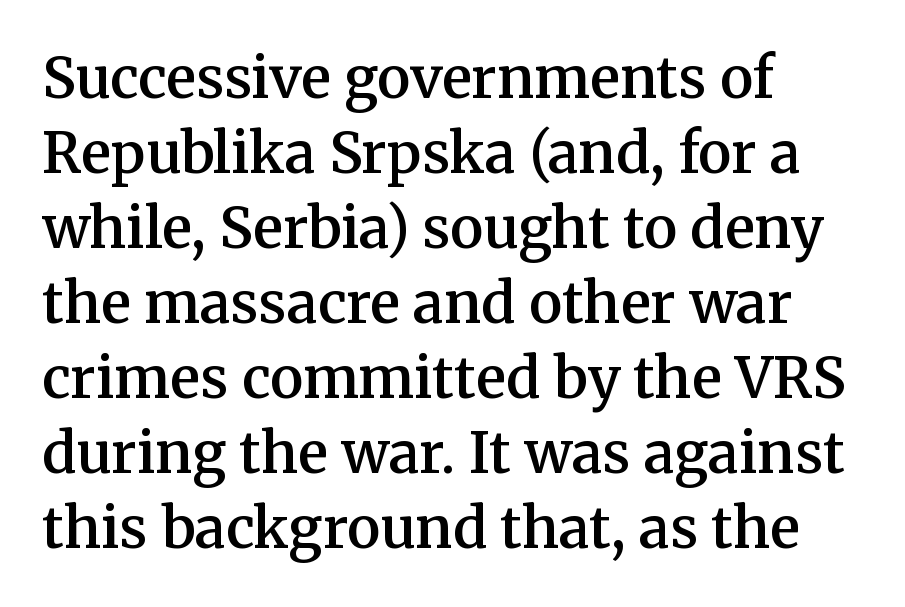
Q: Is the text bold? A: Semi-bold.
Q: Is the text italic (slanted)? A: No, it is upright.
Q: Is the typeface a serif or a sans-serif typeface? A: Serif.
Q: Is the text underlined? A: No.
Q: How is the paragraph aligned? A: Left-aligned.
Q: Is the spacing between letters normal or unusually wide? A: Normal.
Q: Is the spacing between lines tight, normal or loose? A: Normal.
Q: Width (condensed, normal, or wide)? A: Normal.
Q: Stroke contrast? A: Medium.
Q: x-height? A: Medium.
Q: Monospaced? A: No.
